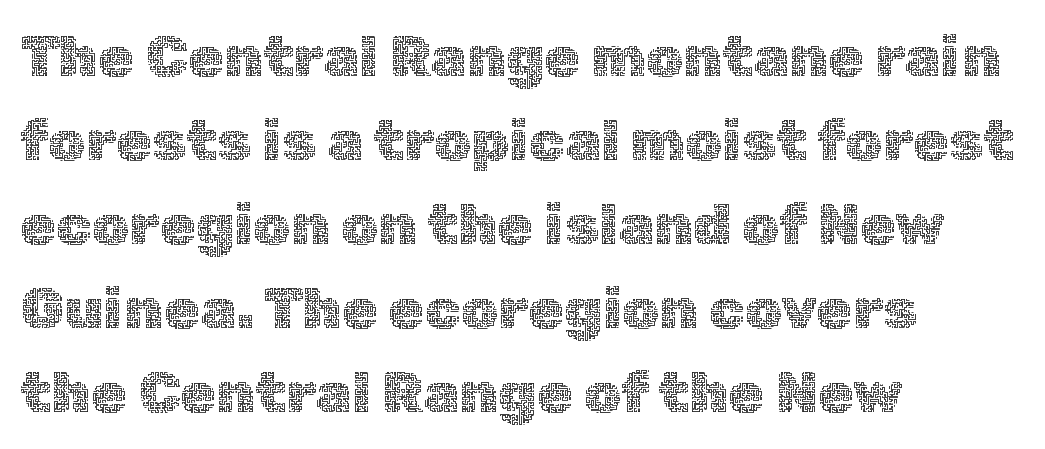
Q: Is the text bold? A: No.
Q: Is the text italic (slanted)? A: No, it is upright.
Q: Is the text underlined? A: No.
Q: How is the paragraph aligned? A: Left-aligned.
Q: Is the spacing between letters normal or unusually wide? A: Normal.
Q: Is the spacing between lines tight, normal or loose? A: Normal.
Q: Width (condensed, normal, or wide)? A: Normal.
Q: x-height? A: Medium.
Q: Monospaced? A: No.
